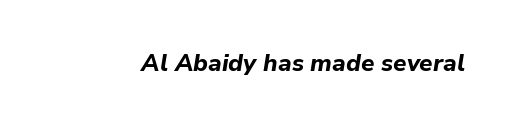
Does the weight exceed regular? Yes, all the way to bold. The text carries the slant typical of an italic or oblique font. This rendering leaves character spacing at its baseline value. Descender tails drop into unmarked territory.
